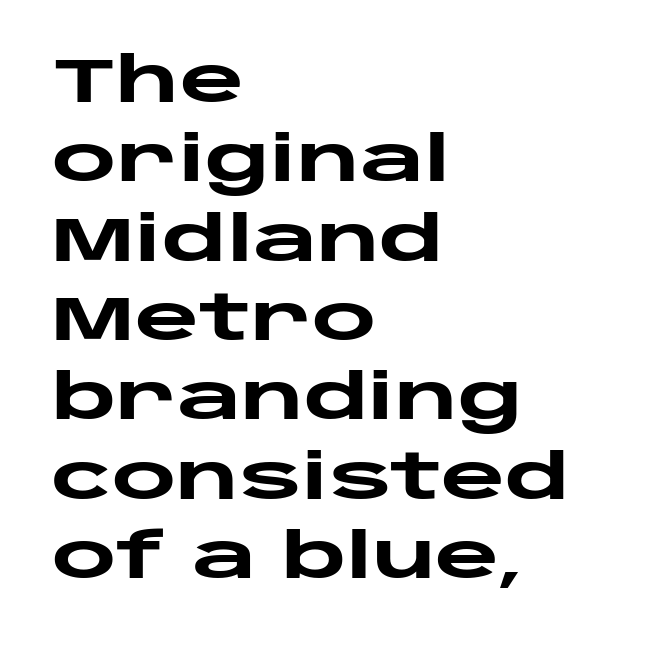
Q: Is the text bold? A: Yes.
Q: Is the text italic (slanted)? A: No, it is upright.
Q: Is the typeface a serif or a sans-serif typeface? A: Sans-serif.
Q: Is the text underlined? A: No.
Q: How is the paragraph aligned? A: Left-aligned.
Q: Is the spacing between letters normal or unusually wide? A: Normal.
Q: Is the spacing between lines tight, normal or loose? A: Normal.
Q: Width (condensed, normal, or wide)? A: Wide.
Q: Stroke contrast? A: Low.
Q: x-height? A: Large.
Q: Monospaced? A: No.
